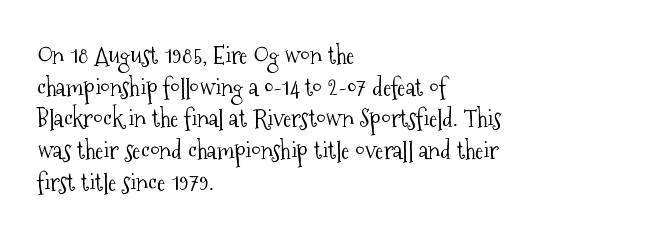
The image shows 25 px text type, upright; set left-aligned, normal line spacing (1.27x), normal letter spacing, not underlined.
